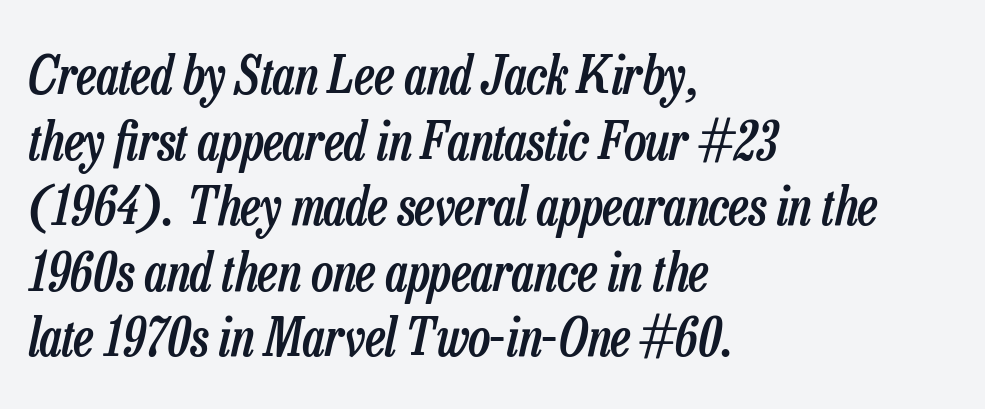
The lines in this sample share a left origin and differ only in where they stop. Weight check: semibold — heavier than regular, not quite bold. Line spacing here is normal. Words float on clear page, feet unadorned. Look at the tracking — it's just the regular setting, nothing added. You can tell it's italic because the verticals aren't actually vertical.
